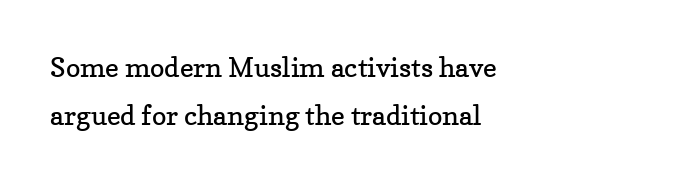
The typesetter chose a ragged-right arrangement here. Nothing unusual about the tracking: characters are spaced as the font intends. Check the space under the baseline: it is left empty. No heavy texture on the line: the type isn't bold. Rendered with straight, roman letterforms.
